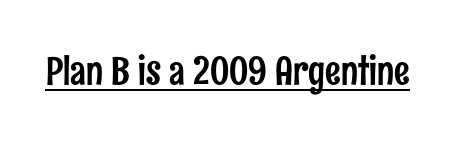
A typographer would call this underscored text. Spacing verdict: proportional, widths tailored to each character. Font category for this specimen: sans-serif. Unlike italic type, these characters show no tilt at all.
